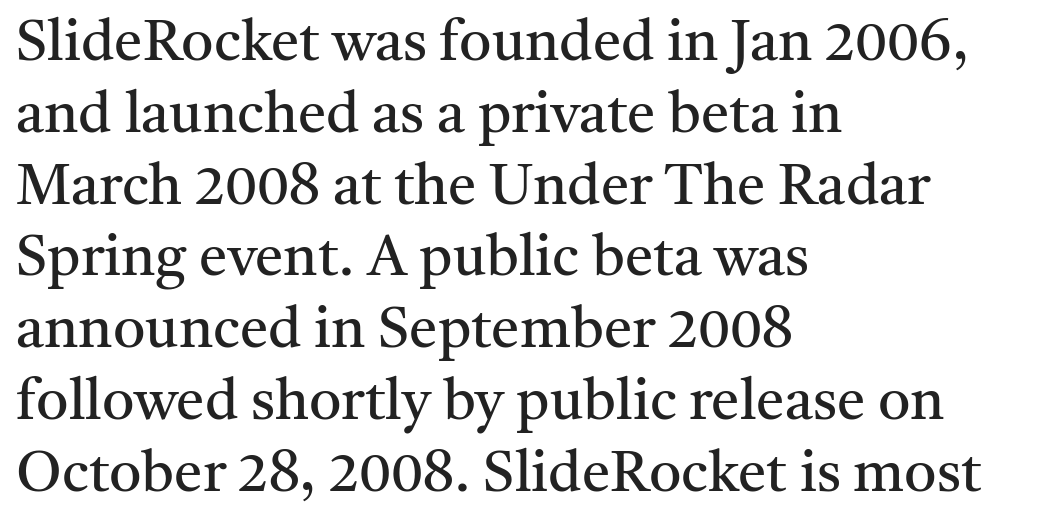
Q: Is the text bold? A: No.
Q: Is the text italic (slanted)? A: No, it is upright.
Q: Is the typeface a serif or a sans-serif typeface? A: Serif.
Q: Is the text underlined? A: No.
Q: How is the paragraph aligned? A: Left-aligned.
Q: Is the spacing between letters normal or unusually wide? A: Normal.
Q: Is the spacing between lines tight, normal or loose? A: Normal.
Q: Width (condensed, normal, or wide)? A: Normal.
Q: Stroke contrast? A: Medium.
Q: x-height? A: Medium.
Q: Monospaced? A: No.
